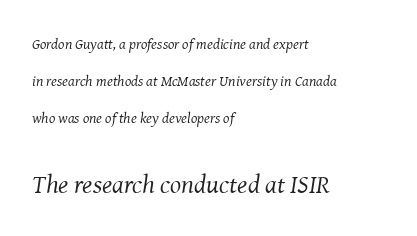
When letters slant like this, we call the style italic. In this sample the second text group is rendered at the bigger scale. The weight tops out at a normal text grade. Rows of type keep a wide berth in the vertical direction. Honestly, the letter spacing is just normal — you wouldn't notice it. Check under the words: just untouched page.
